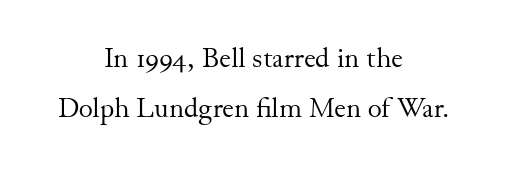
Standard letterfit; no display-style spreading of the glyphs. Compared with a typical body face, this is equally light or lighter still. One-word summary of the alignment: center. The baseline area is clear. Every character sits straight up, as roman type does.
